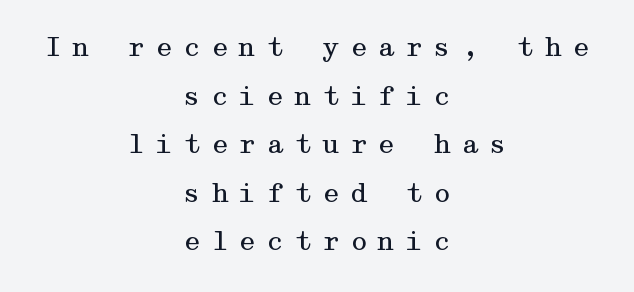
Q: Is the text bold? A: No.
Q: Is the text italic (slanted)? A: No, it is upright.
Q: Is the text underlined? A: No.
Q: How is the paragraph aligned? A: Centered.
Q: Is the spacing between letters normal or unusually wide? A: Unusually wide.
